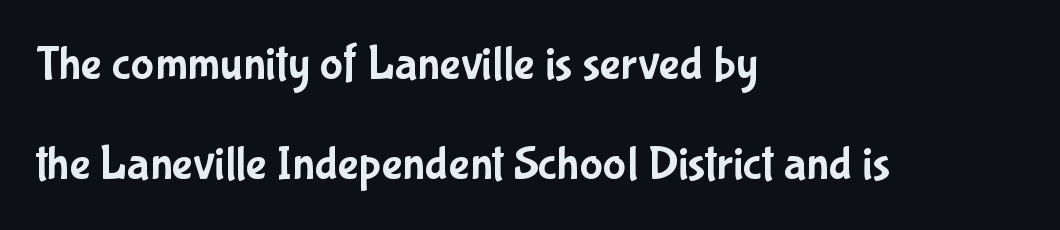
Q: Is the text italic (slanted)? A: No, it is upright.
Q: Is the typeface a serif or a sans-serif typeface? A: Sans-serif.
Q: Is the text underlined? A: No.
Q: How is the paragraph aligned? A: Left-aligned.
Q: Is the spacing between letters normal or unusually wide? A: Normal.
Q: Is the spacing between lines tight, normal or loose? A: Loose.
Q: Width (condensed, normal, or wide)? A: Condensed.
Q: Stroke contrast? A: Low.
Q: x-height? A: Medium.
Q: Monospaced? A: No.
